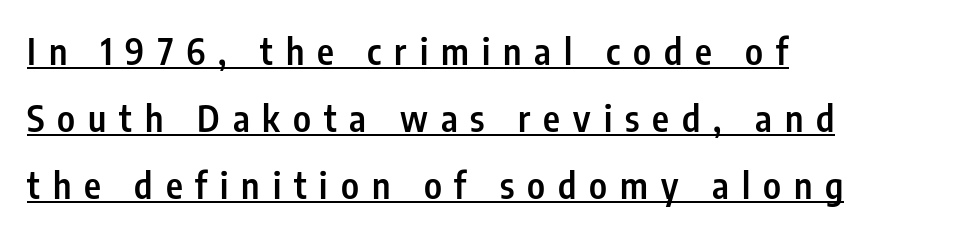
Set as a demibold, roughly 600 on the weight scale. The letters advance in unequal steps, a hallmark of proportional type. Horizontal alignment here is leftward, the default for most running prose. Regarding serifs, this sample does without them. Each word looks stretched out because of the extra space between its letters.
